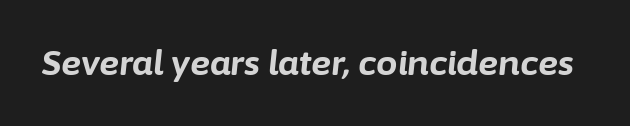
Q: Is the text bold? A: Yes.
Q: Is the text italic (slanted)? A: Yes, it leans right by about 6 degrees.
Q: Is the text underlined? A: No.
Q: Is the spacing between letters normal or unusually wide? A: Normal.
Q: Width (condensed, normal, or wide)? A: Normal.
Q: Stroke contrast? A: Low.
Q: x-height? A: Medium.
Q: Monospaced? A: No.
